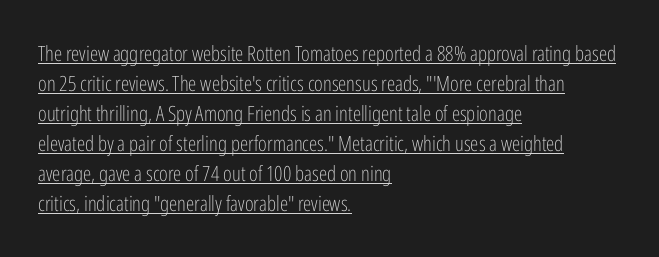
{"italic": "no", "bold": "no", "underline": "yes", "align": "left", "line_spacing": "normal", "line_spacing_ratio": 1.43, "letter_spacing": "normal", "letter_spacing_em": 0.0, "glyph_px": 21}
